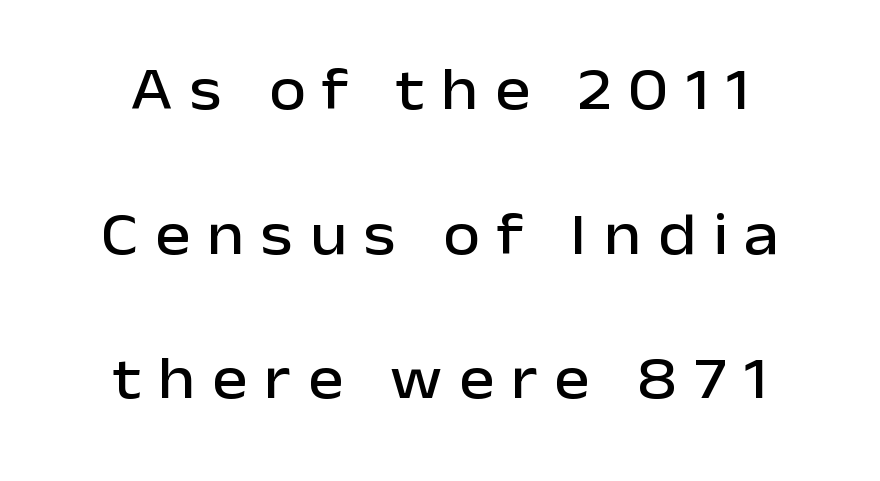
Both edges are ragged and mirror each other, which tells us the setting is centered. Letters rest on an invisible, unmarked baseline. Every stem runs plumb, perpendicular to the baseline. The vertical gap from one line to the next is large. Nope, no serifs anywhere on these letters. Spacing verdict: proportional, widths tailored to each character.
